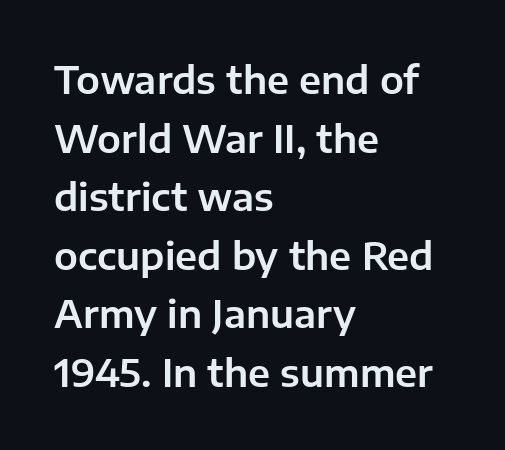
{"serif": "no", "italic": "no", "width": "normal", "stroke_contrast": "low", "x_height": "medium", "monospaced": "no", "underline": "no", "align": "left", "line_spacing": "normal", "line_spacing_ratio": 1.54, "letter_spacing": "normal", "letter_spacing_em": 0.0, "glyph_px": 38}
